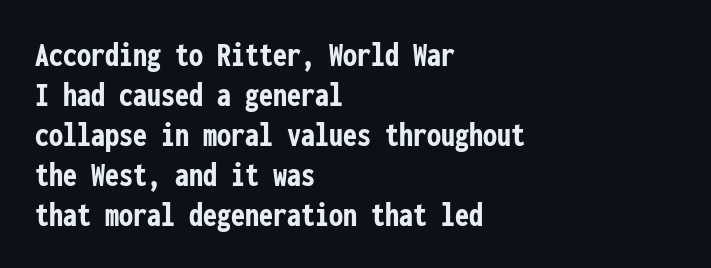
Q: Is the text bold? A: Yes.
Q: Is the text italic (slanted)? A: No, it is upright.
Q: Is the typeface a serif or a sans-serif typeface? A: Sans-serif.
Q: Is the text underlined? A: No.
Q: How is the paragraph aligned? A: Left-aligned.
Q: Is the spacing between letters normal or unusually wide? A: Normal.
Q: Is the spacing between lines tight, normal or loose? A: Tight.
Q: Width (condensed, normal, or wide)? A: Condensed.
Q: Stroke contrast? A: Low.
Q: x-height? A: Medium.
Q: Monospaced? A: Yes.
